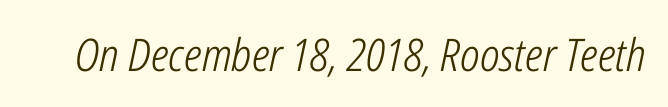
The image shows 45 px light, condensed type, italic (leaning right); set normal letter spacing, not underlined; low stroke contrast and a medium x-height.
